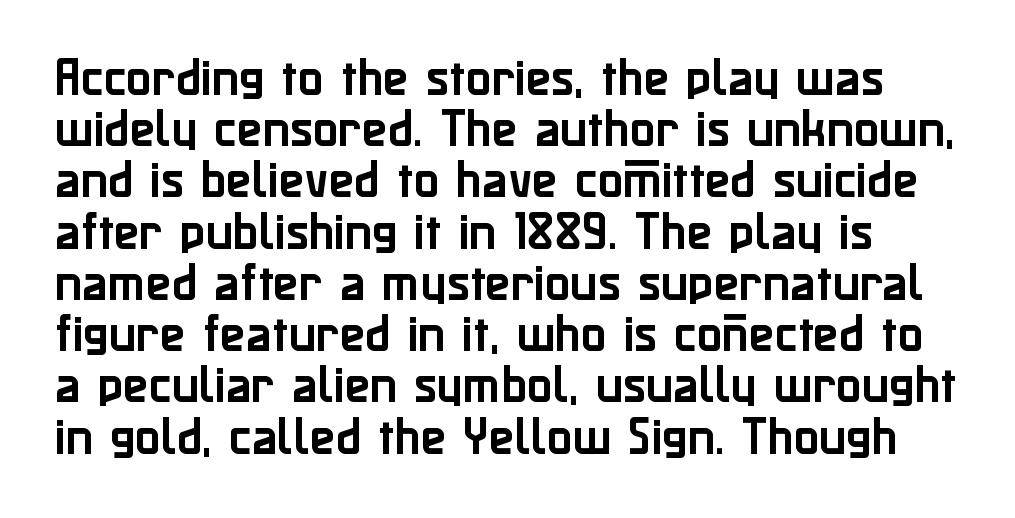
Q: Is the text italic (slanted)? A: No, it is upright.
Q: Is the typeface a serif or a sans-serif typeface? A: Sans-serif.
Q: Is the text underlined? A: No.
Q: Is the spacing between letters normal or unusually wide? A: Normal.
Q: Width (condensed, normal, or wide)? A: Normal.
Q: Stroke contrast? A: Low.
Q: x-height? A: Medium.
Q: Monospaced? A: No.
